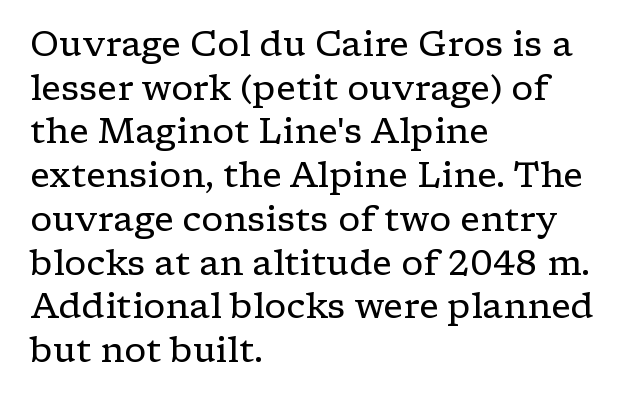
The rag falls on the right side of this text block. There is no visible air inserted between adjacent glyphs. A typesetter would mark this as roman, not italic. A bare baseline throughout the passage. The letters advance in unequal steps, a hallmark of proportional type.
